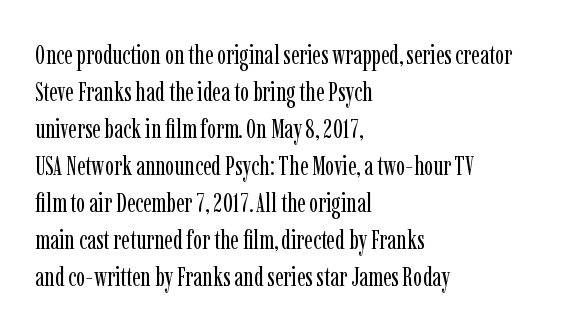
The image shows 27 px text type, upright; set left-aligned, normal line spacing (1.37x), normal letter spacing, not underlined.
